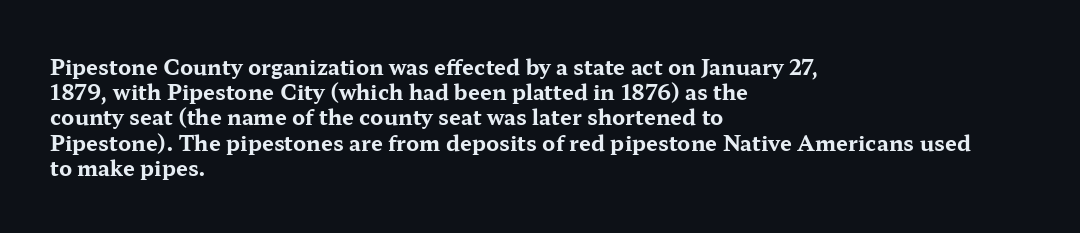
{"italic": "no", "bold": "yes", "underline": "no", "align": "left", "line_spacing_ratio": 1.2, "letter_spacing": "normal", "letter_spacing_em": 0.0, "glyph_px": 21}
